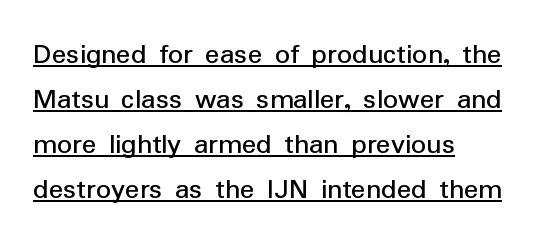
{"serif": "no", "italic": "no", "bold": "no", "weight": "regular", "width": "normal", "stroke_contrast": "low", "x_height": "medium", "monospaced": "no", "underline": "yes", "align": "left", "line_spacing": "normal", "line_spacing_ratio": 1.5, "letter_spacing": "normal", "letter_spacing_em": 0.0, "glyph_px": 30}
